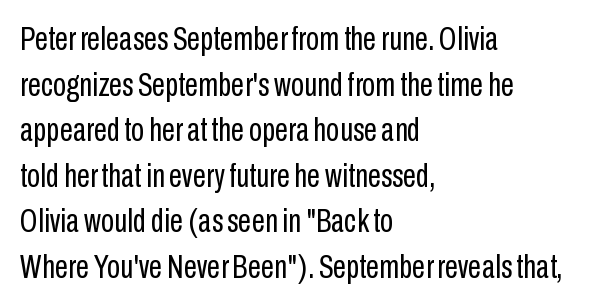
{"serif": "no", "italic": "no", "bold": "no", "weight": "regular", "width": "condensed", "stroke_contrast": "low", "x_height": "medium", "monospaced": "no", "underline": "no", "align": "left", "line_spacing": "normal", "line_spacing_ratio": 1.34, "letter_spacing": "normal", "letter_spacing_em": 0.0, "glyph_px": 34}
